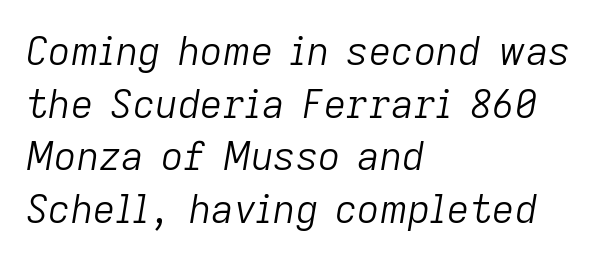
Q: Is the text bold? A: No.
Q: Is the text italic (slanted)? A: Yes, it leans right by about 9 degrees.
Q: Is the text underlined? A: No.
Q: How is the paragraph aligned? A: Left-aligned.
Q: Is the spacing between letters normal or unusually wide? A: Normal.
Q: Is the spacing between lines tight, normal or loose? A: Normal.
Q: Width (condensed, normal, or wide)? A: Normal.
Q: Stroke contrast? A: Low.
Q: x-height? A: Medium.
Q: Monospaced? A: No.
